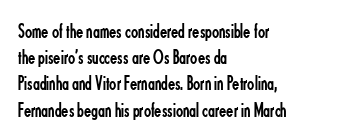
The image shows 21 px text type, upright; set left-aligned, normal line spacing (1.25x), normal letter spacing, not underlined.
